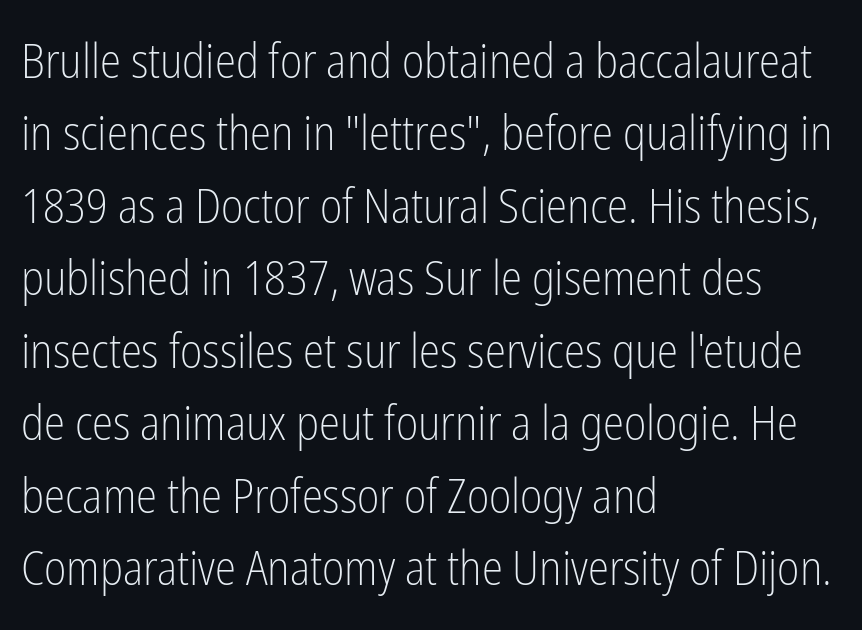
{"serif": "no", "italic": "no", "bold": "no", "weight": "light", "width": "condensed", "stroke_contrast": "low", "x_height": "medium", "monospaced": "no", "underline": "no", "align": "left", "line_spacing": "normal", "line_spacing_ratio": 1.51, "letter_spacing": "normal", "letter_spacing_em": 0.0, "glyph_px": 48}
